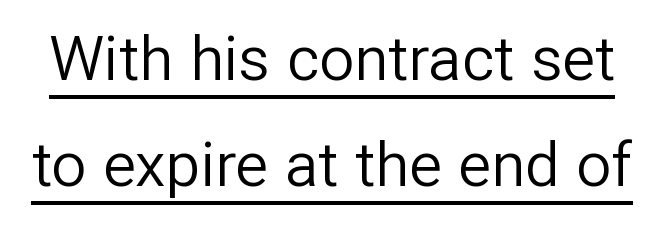
Q: Is the text bold? A: No.
Q: Is the text italic (slanted)? A: No, it is upright.
Q: Is the typeface a serif or a sans-serif typeface? A: Sans-serif.
Q: Is the text underlined? A: Yes.
Q: Is the spacing between letters normal or unusually wide? A: Normal.
Q: Width (condensed, normal, or wide)? A: Normal.
Q: Stroke contrast? A: Low.
Q: x-height? A: Medium.
Q: Monospaced? A: No.
